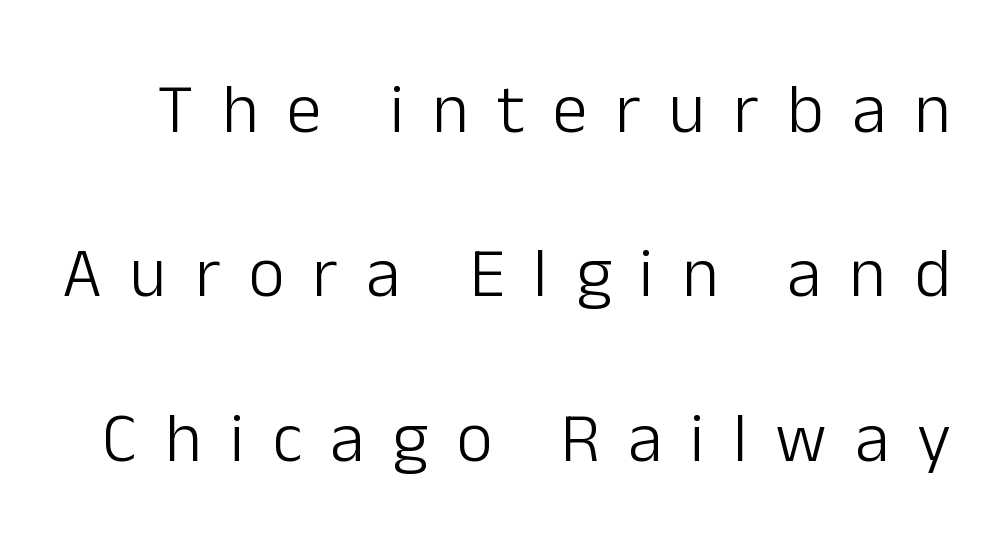
How would I describe the line gaps? Wide and relaxed. The type sits square on the baseline with zero lean. You can tell from the bare stems that sans-serif type was used. Stems here are at most as thick as an everyday book face. Look at the tracking — it's clearly loosened, letters drifting apart.
